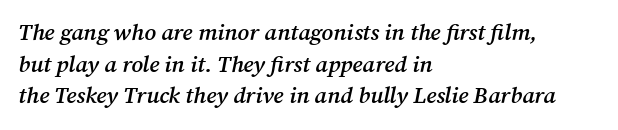
Q: Is the text bold? A: Semi-bold.
Q: Is the text italic (slanted)? A: Yes, it leans right by about 12 degrees.
Q: Is the text underlined? A: No.
Q: How is the paragraph aligned? A: Left-aligned.
Q: Is the spacing between letters normal or unusually wide? A: Normal.
Q: Is the spacing between lines tight, normal or loose? A: Normal.
